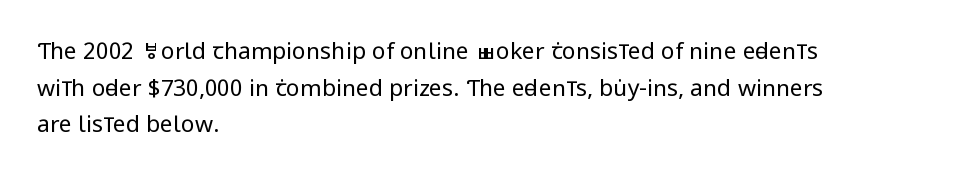
Q: Is the text bold? A: No.
Q: Is the text italic (slanted)? A: No, it is upright.
Q: Is the text underlined? A: No.
Q: How is the paragraph aligned? A: Left-aligned.
Q: Is the spacing between letters normal or unusually wide? A: Normal.
Q: Is the spacing between lines tight, normal or loose? A: Normal.
